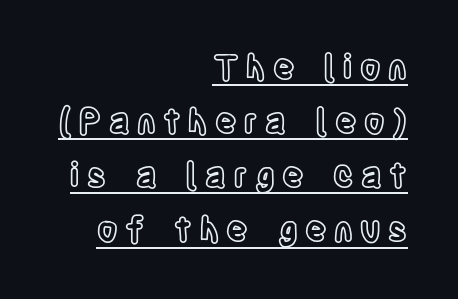
Q: Is the text italic (slanted)? A: No, it is upright.
Q: Is the text underlined? A: Yes.
Q: How is the paragraph aligned? A: Right-aligned.
Q: Is the spacing between letters normal or unusually wide? A: Unusually wide.
Q: Is the spacing between lines tight, normal or loose? A: Normal.
Q: Width (condensed, normal, or wide)? A: Condensed.
Q: x-height? A: Large.
Q: Monospaced? A: No.
